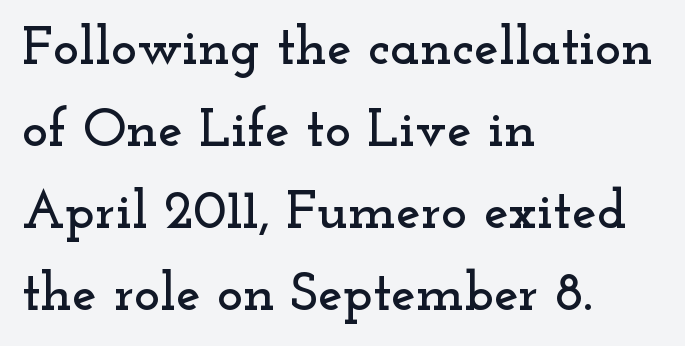
Q: Is the text italic (slanted)? A: No, it is upright.
Q: Is the typeface a serif or a sans-serif typeface? A: Serif.
Q: Is the text underlined? A: No.
Q: How is the paragraph aligned? A: Left-aligned.
Q: Is the spacing between letters normal or unusually wide? A: Normal.
Q: Is the spacing between lines tight, normal or loose? A: Normal.
Q: Width (condensed, normal, or wide)? A: Wide.
Q: Stroke contrast? A: Low.
Q: x-height? A: Small.
Q: Monospaced? A: No.
